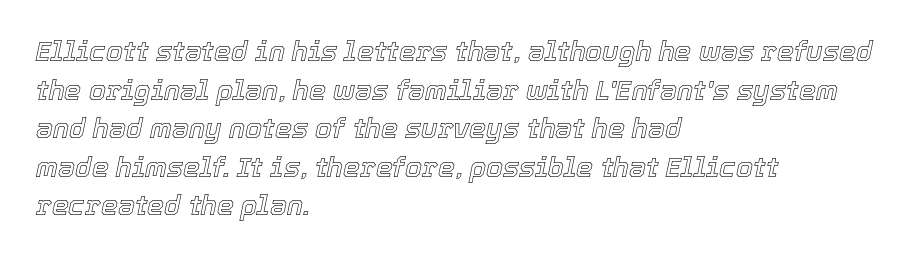
{"italic": "yes", "lean": "right", "slant_degrees": 12, "underline": "no", "align": "left", "line_spacing": "normal", "line_spacing_ratio": 1.43, "letter_spacing": "normal", "letter_spacing_em": 0.0, "glyph_px": 27}
